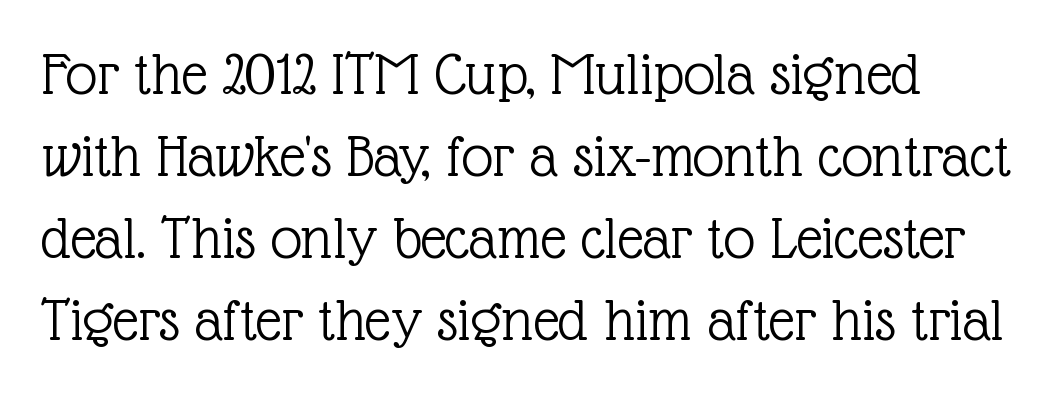
The image shows 63 px light serif type, upright; set normal line spacing (1.3x), normal letter spacing, not underlined; a medium x-height.
